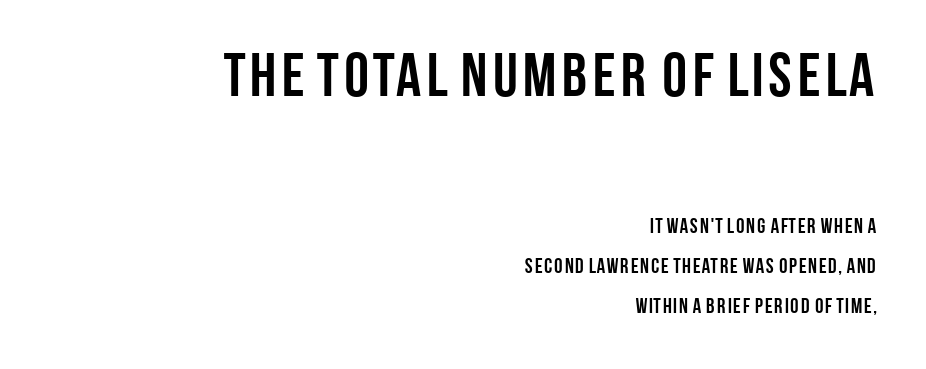
{"serif": "no", "italic": "no", "bold": "yes", "weight": "semibold", "width": "condensed", "stroke_contrast": "low", "x_height": "large", "monospaced": "no", "underline": "no", "align": "right", "line_spacing": "loose", "line_spacing_ratio": 1.91, "letter_spacing": "normal", "letter_spacing_em": 0.0, "larger_block": "first", "size_ratio": 2.95, "glyph_px": 62}
